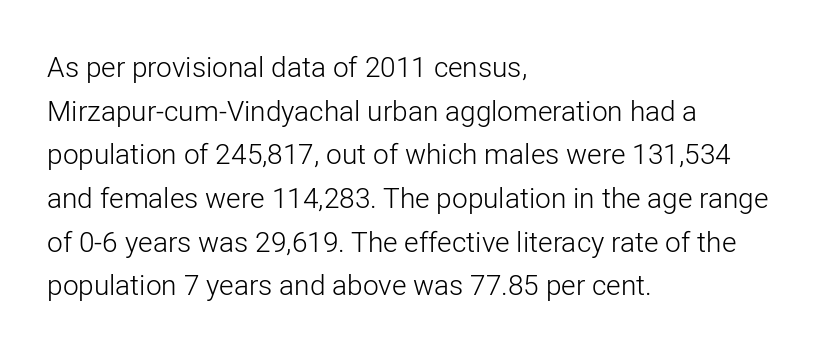
The image shows 28 px light sans-serif type, upright; set left-aligned, normal line spacing (1.56x), normal letter spacing, not underlined; low stroke contrast and a medium x-height.
